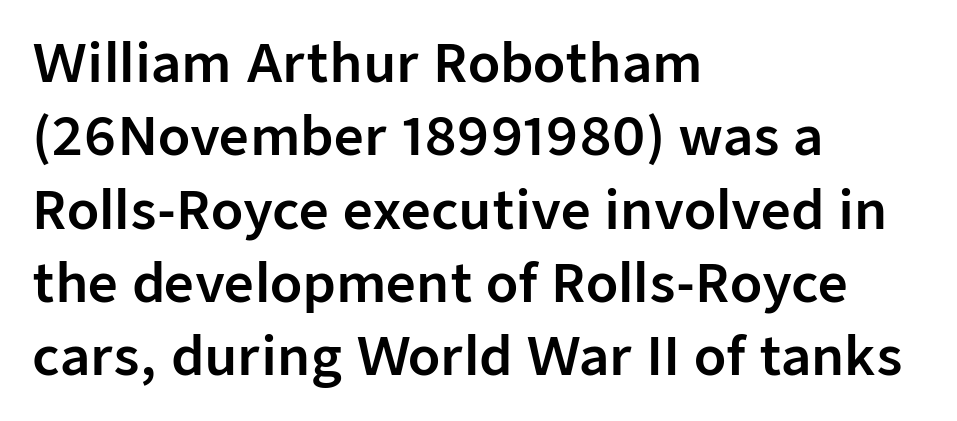
Q: Is the text italic (slanted)? A: No, it is upright.
Q: Is the typeface a serif or a sans-serif typeface? A: Sans-serif.
Q: Is the text underlined? A: No.
Q: How is the paragraph aligned? A: Left-aligned.
Q: Is the spacing between letters normal or unusually wide? A: Normal.
Q: Is the spacing between lines tight, normal or loose? A: Normal.
Q: Width (condensed, normal, or wide)? A: Normal.
Q: Stroke contrast? A: Low.
Q: x-height? A: Medium.
Q: Monospaced? A: No.
